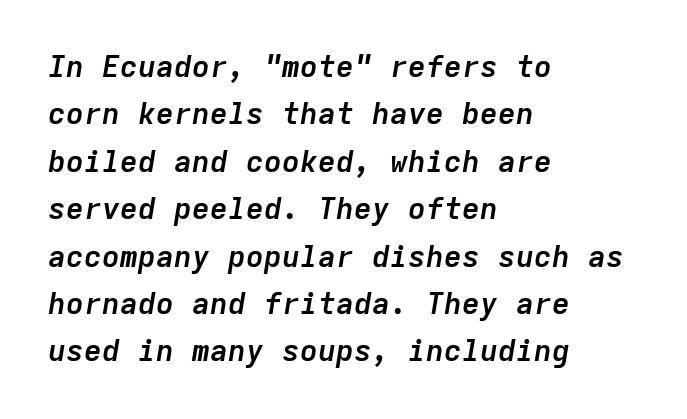
Each letter, wide or thin by design, is forced into the same width here. These lines are set flush left with a ragged right edge. The words here are not underlined. The letters are slanted; this is an italic face. Typesetter's note: full bold, strokes at maximum text heaviness.
